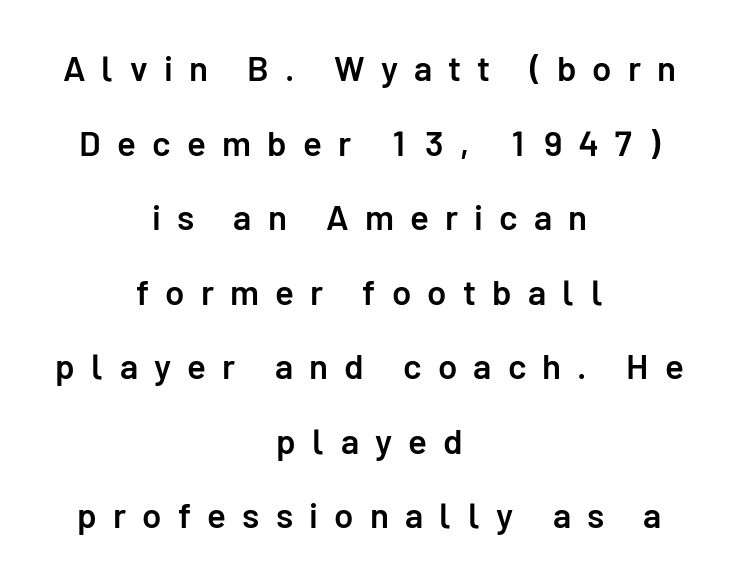
{"serif": "no", "italic": "no", "bold": "semi", "weight": "semibold", "width": "normal", "stroke_contrast": "low", "x_height": "medium", "monospaced": "no", "underline": "no", "align": "center", "line_spacing": "loose", "line_spacing_ratio": 2.13, "letter_spacing": "wide", "letter_spacing_em": 0.46, "glyph_px": 35}
